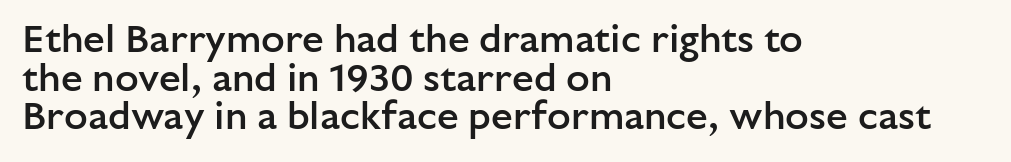
Q: Is the text bold? A: Semi-bold.
Q: Is the text italic (slanted)? A: No, it is upright.
Q: Is the typeface a serif or a sans-serif typeface? A: Sans-serif.
Q: Is the text underlined? A: No.
Q: How is the paragraph aligned? A: Left-aligned.
Q: Is the spacing between letters normal or unusually wide? A: Normal.
Q: Is the spacing between lines tight, normal or loose? A: Tight.
Q: Width (condensed, normal, or wide)? A: Normal.
Q: Stroke contrast? A: Low.
Q: x-height? A: Medium.
Q: Monospaced? A: No.
